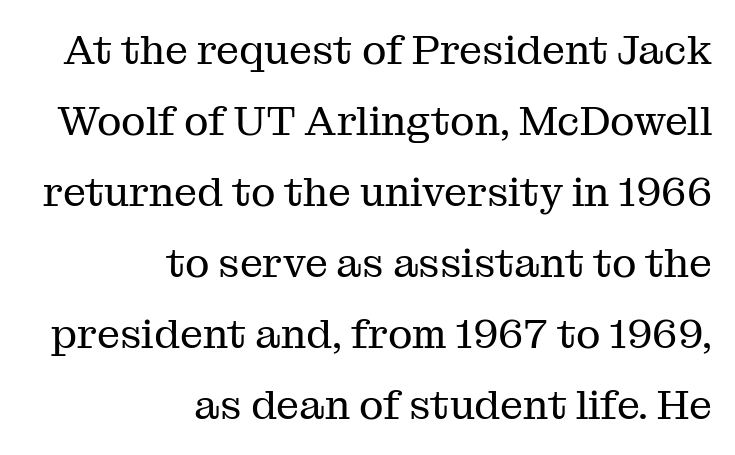
The zone under the glyphs is completely vacant. Think of a printed novel: that variable character pitch is what you see here. Does the copy run flush right? Yes — the right margin is perfectly even. Spacing between characters is what you'd get straight out of the box. Vertical stems look standard width or narrower in stroke.
